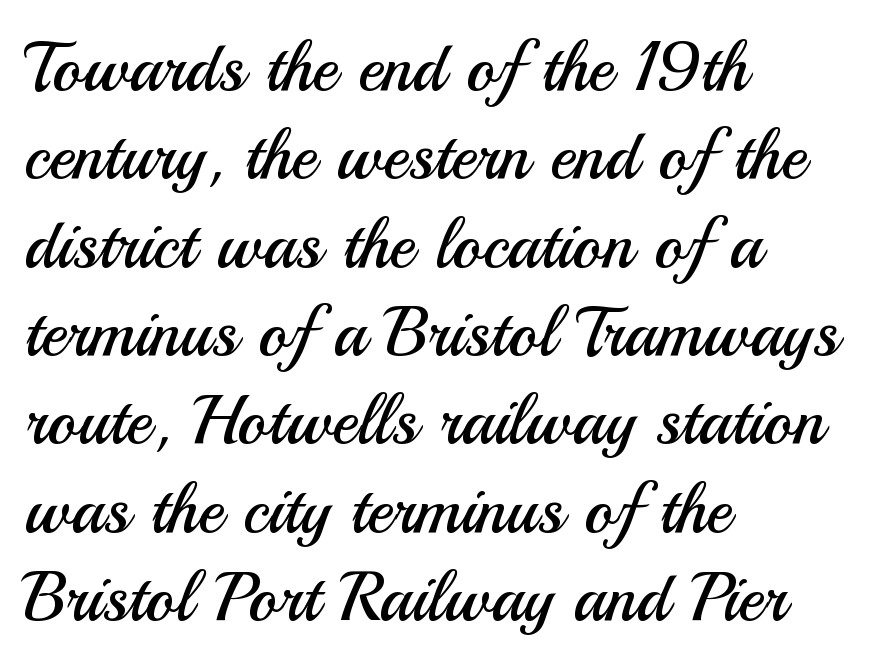
This rendering uses left alignment, leaving the right contour irregular. The passage shown is typed in a proportional face where columns would drift. Nothing sits at the stroke ends, so this counts as sans-serif. Leading: standard. Bare-footed words on every line. The letters look calm and open, with moderate or lighter stems.
